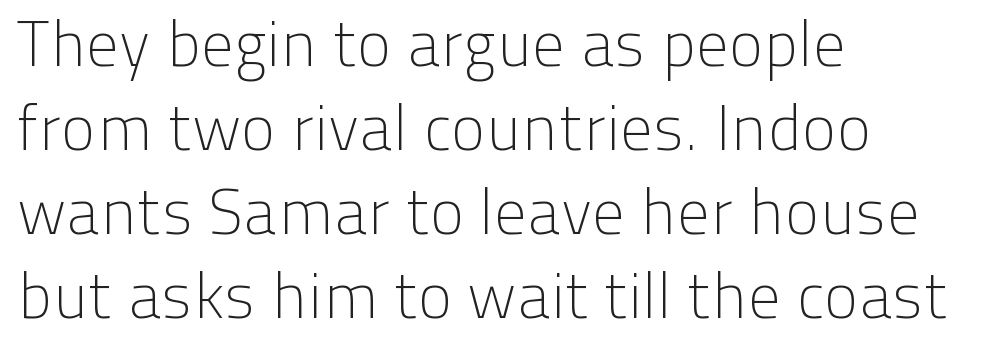
The image shows 65 px light sans-serif type, upright; set left-aligned, normal line spacing (1.29x), normal letter spacing, not underlined; low stroke contrast and a medium x-height.
